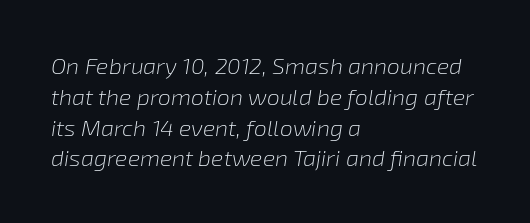
Only glyphs here, with clear space below each row. Compared with typical paragraphs, the rows here are spaced about the same. How are the letters spaced? Ordinarily, with no added tracking. Alignment: flush left. On a weight scale, this lands at 450 or below. An italicized treatment has been applied to the whole sample.
